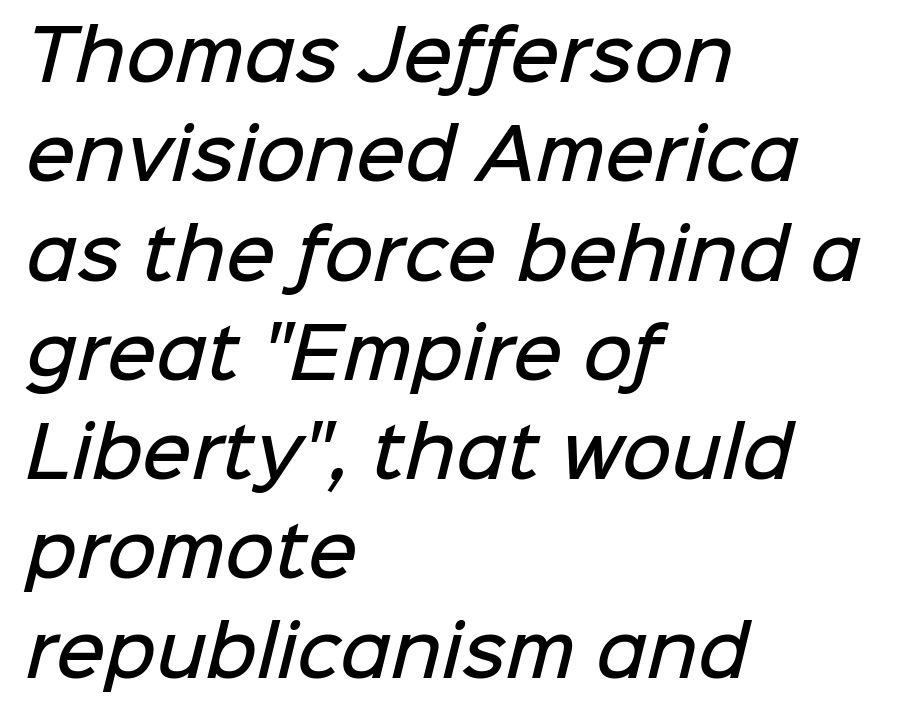
Font category for this specimen: sans-serif. Tracking value appears to be zero — textbook default spacing. Leading matches the norm, producing a regular column. These lines stack with their left ends in a neat column.
